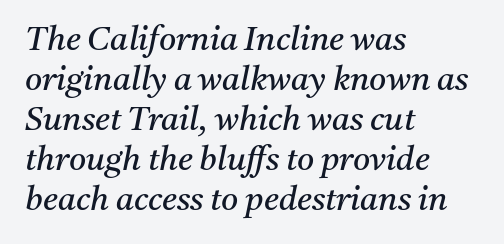
{"serif": "yes", "italic": "yes", "lean": "right", "slant_degrees": 11, "bold": "no", "weight": "regular", "width": "normal", "stroke_contrast": "medium", "x_height": "medium", "monospaced": "no", "underline": "no", "align": "left", "line_spacing_ratio": 1.21, "letter_spacing": "normal", "letter_spacing_em": 0.0, "glyph_px": 33}
